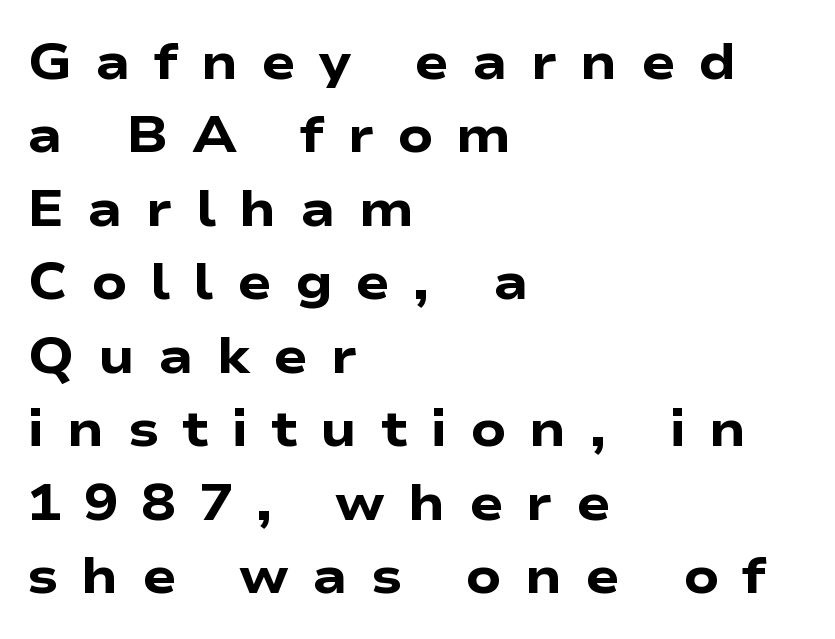
Q: Is the text bold? A: Yes.
Q: Is the text italic (slanted)? A: No, it is upright.
Q: Is the typeface a serif or a sans-serif typeface? A: Sans-serif.
Q: Is the text underlined? A: No.
Q: How is the paragraph aligned? A: Left-aligned.
Q: Is the spacing between letters normal or unusually wide? A: Unusually wide.
Q: Is the spacing between lines tight, normal or loose? A: Normal.
Q: Width (condensed, normal, or wide)? A: Wide.
Q: Stroke contrast? A: Low.
Q: x-height? A: Medium.
Q: Monospaced? A: No.
